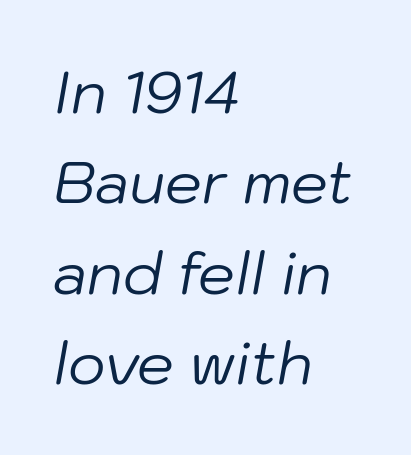
The image shows 58 px regular-weight type, italic (leaning right); set left-aligned, normal line spacing (1.56x), normal letter spacing, not underlined; low stroke contrast and a medium x-height.
